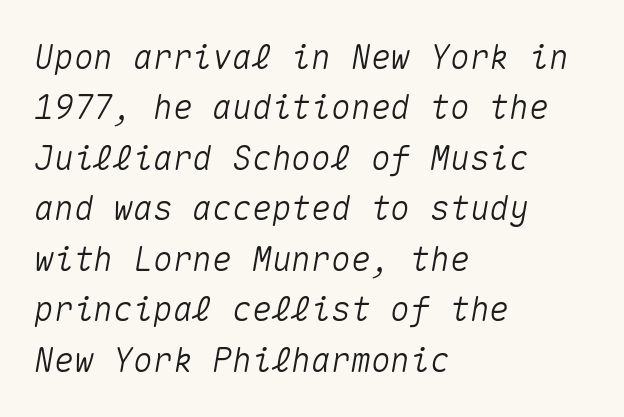
Q: Is the text italic (slanted)? A: Yes, it leans right by about 10 degrees.
Q: Is the text underlined? A: No.
Q: How is the paragraph aligned? A: Left-aligned.
Q: Is the spacing between letters normal or unusually wide? A: Normal.
Q: Is the spacing between lines tight, normal or loose? A: Normal.
Q: Width (condensed, normal, or wide)? A: Normal.
Q: Stroke contrast? A: Medium.
Q: x-height? A: Medium.
Q: Monospaced? A: Yes.
